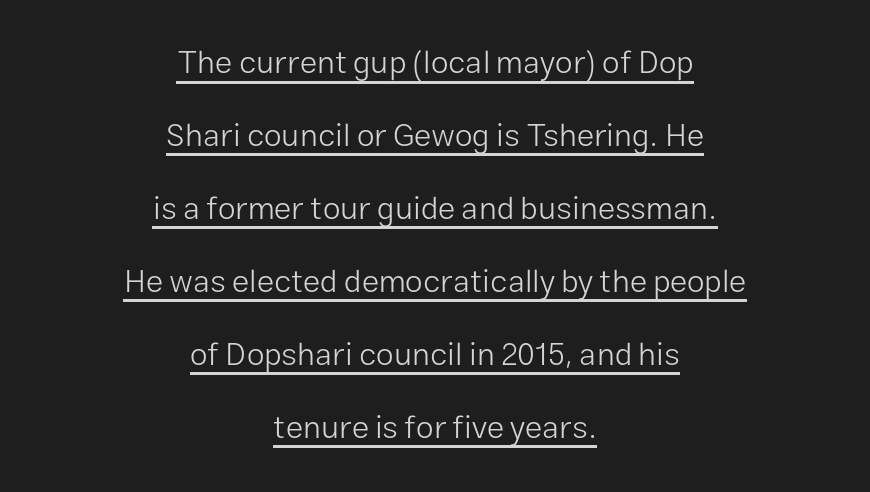
{"serif": "no", "italic": "no", "bold": "no", "weight": "light", "width": "normal", "stroke_contrast": "low", "x_height": "medium", "monospaced": "no", "underline": "yes", "align": "center", "line_spacing": "loose", "line_spacing_ratio": 2.28, "letter_spacing": "normal", "letter_spacing_em": 0.0, "glyph_px": 32}
